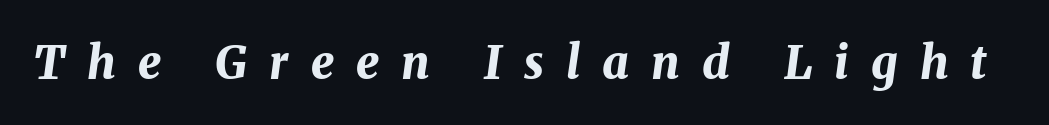
Q: Is the text bold? A: Yes.
Q: Is the text italic (slanted)? A: Yes, it leans right by about 8 degrees.
Q: Is the text underlined? A: No.
Q: Is the spacing between letters normal or unusually wide? A: Unusually wide.
Q: Width (condensed, normal, or wide)? A: Normal.
Q: Stroke contrast? A: Medium.
Q: x-height? A: Medium.
Q: Monospaced? A: No.
